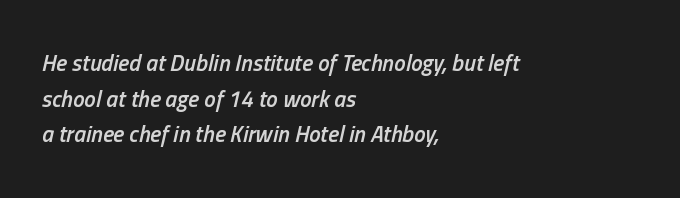
The image shows 23 px text type, italic (leaning right); set left-aligned, normal line spacing (1.55x), normal letter spacing, not underlined.
